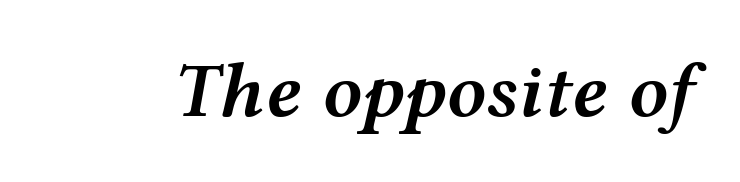
There is no visible air inserted between adjacent glyphs. A semibold gives these letters moderate extra thickness, short of bold. The specimen omits any rule beneath the text block's lines. The rendering uses natural spacing where letterforms have individual widths. This is oblique type, the kind used for emphasis or titles.
